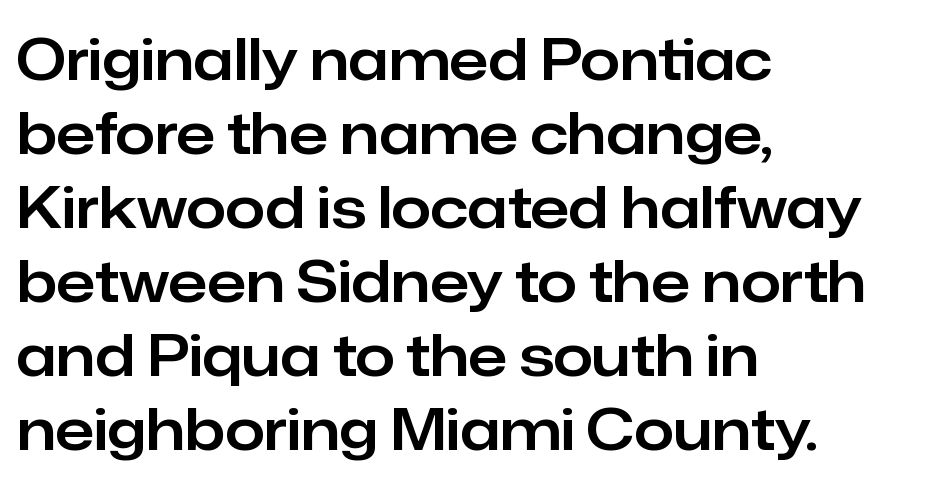
The image shows 57 px sans-serif type, upright; set left-aligned, normal line spacing (1.3x), normal letter spacing, not underlined; low stroke contrast and a medium x-height.
